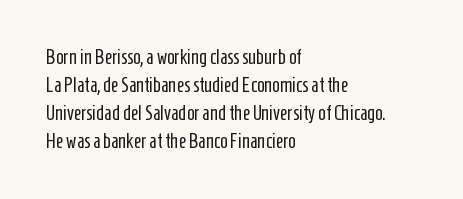
A roman cut, with each character standing at attention. Compared with a centered layout, this one pins lines to the left instead. Evenly set lines give the paragraph a standard silhouette. Heft: none added — not bold. The baseline area is clear.
